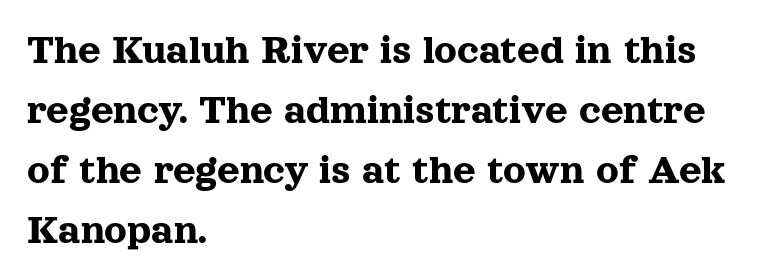
The image shows 44 px serif type, upright; set left-aligned, normal line spacing (1.36x), normal letter spacing, not underlined; a medium x-height.
